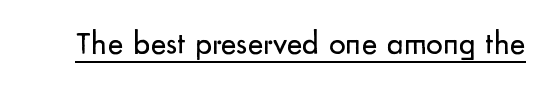
The face used here is rendered with its standard letterfit. On a weight scale, this lands at 450 or below. Proportional: the letters do not fall into vertical columns. Is there any slant? The stems are plumb. Is there an underline? Yes — a line sits under the letters. Letterform terminals end flat and unadorned throughout the passage.
